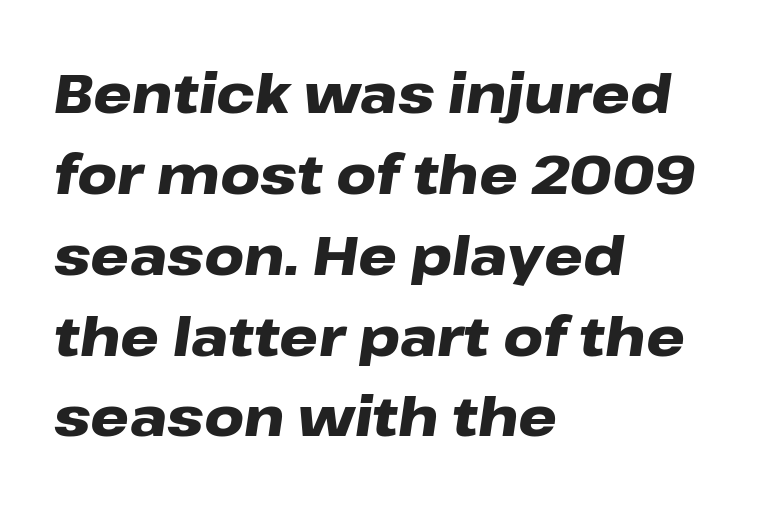
Typographic density is high because the face is bold. The axis of the letterforms is tilted away from vertical. Standard letterfit; no display-style spreading of the glyphs. The glyphs are unaccompanied by any horizontal stroke below them. Reading down the block, your eye returns to a fixed left position each line. A typesetter would call this proportional, since set widths differ per character.
